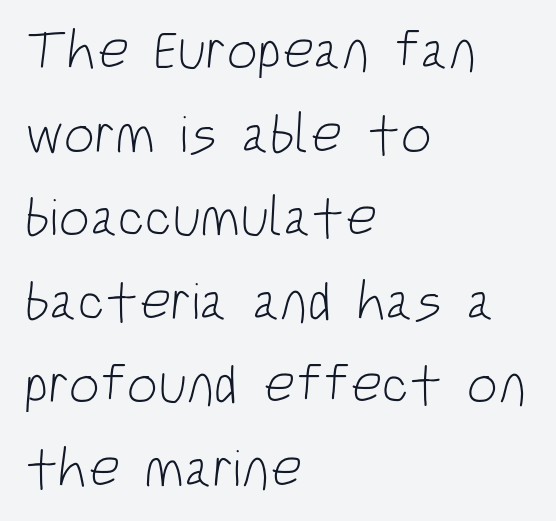
The image shows 55 px light, condensed sans-serif type; set left-aligned, normal line spacing (1.52x), normal letter spacing, not underlined; low stroke contrast and a large x-height.
